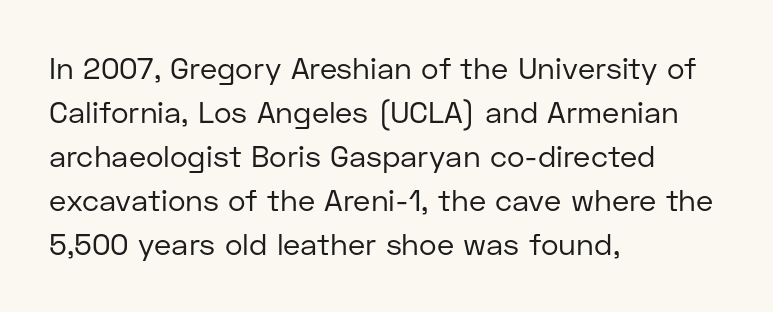
{"serif": "no", "italic": "no", "bold": "no", "weight": "regular", "width": "normal", "stroke_contrast": "low", "x_height": "medium", "monospaced": "no", "underline": "no", "align": "left", "line_spacing": "normal", "line_spacing_ratio": 1.47, "letter_spacing": "normal", "letter_spacing_em": 0.0, "glyph_px": 30}
